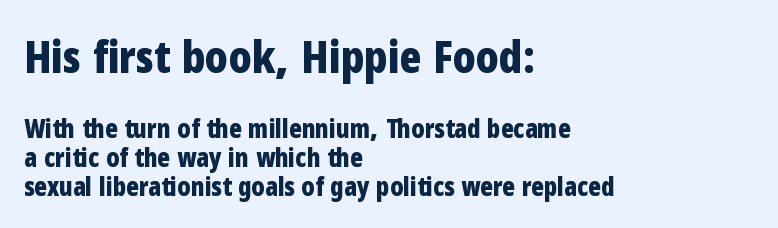
The image shows 45 px bold, condensed sans-serif type, upright; set left-aligned, tight line spacing (1.11x), normal letter spacing, not underlined; the first (top) block is 1.73x larger; low stroke contrast and a medium x-height.
